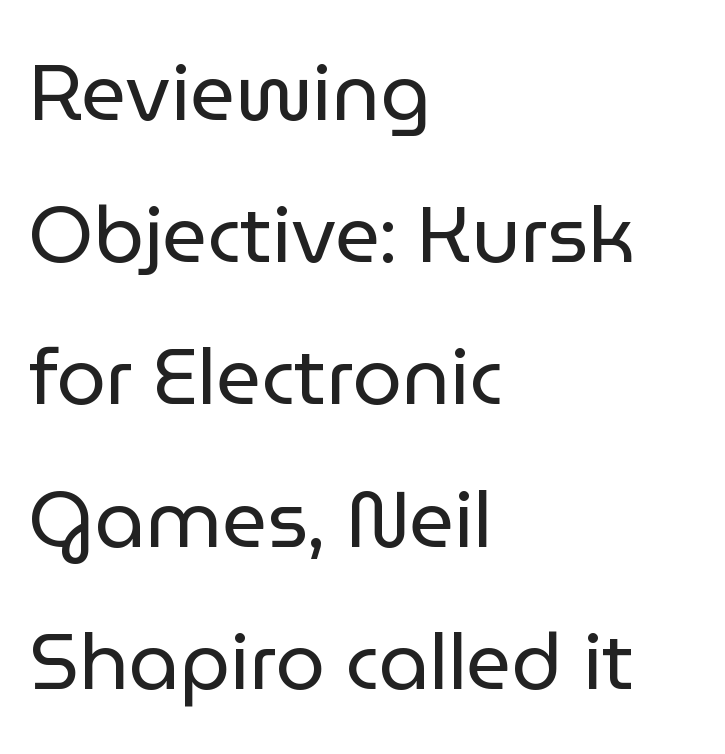
These lines keep a tight, regular rhythm from letter to letter. The string is rendered with underlining switched off. A light-to-regular cut is what we see here. What kind of face is this? One without serifs — a sans.
